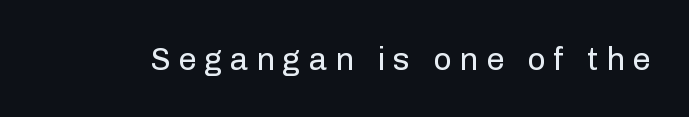
{"serif": "no", "italic": "no", "bold": "no", "weight": "regular", "width": "normal", "stroke_contrast": "low", "x_height": "medium", "monospaced": "no", "underline": "no", "letter_spacing": "wide", "letter_spacing_em": 0.24, "glyph_px": 32}
